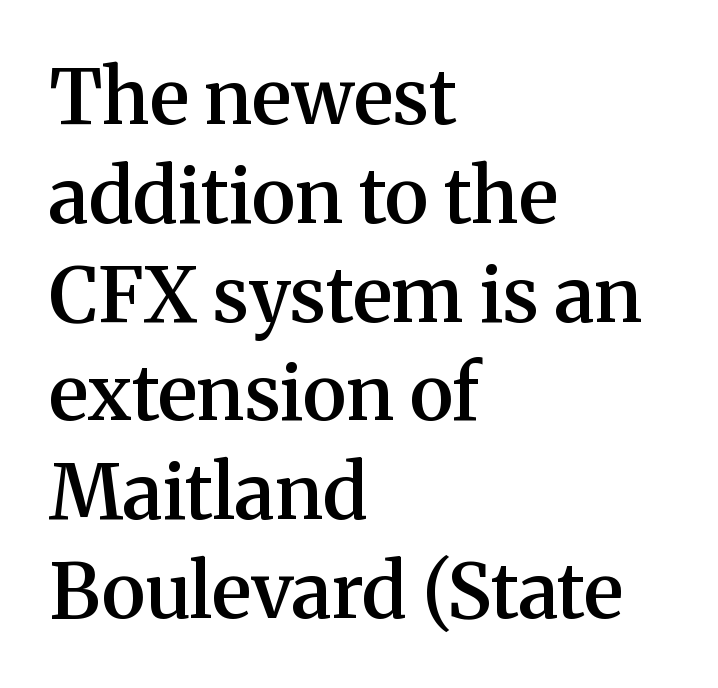
The image shows 76 px semibold serif type, upright; set left-aligned, normal line spacing (1.3x), normal letter spacing, not underlined; medium stroke contrast and a medium x-height.
